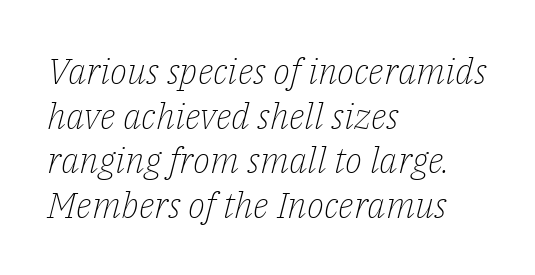
Q: Is the text bold? A: No.
Q: Is the text italic (slanted)? A: Yes, it leans right by about 14 degrees.
Q: Is the typeface a serif or a sans-serif typeface? A: Serif.
Q: Is the text underlined? A: No.
Q: How is the paragraph aligned? A: Left-aligned.
Q: Is the spacing between letters normal or unusually wide? A: Normal.
Q: Width (condensed, normal, or wide)? A: Normal.
Q: Stroke contrast? A: Low.
Q: x-height? A: Medium.
Q: Monospaced? A: No.
